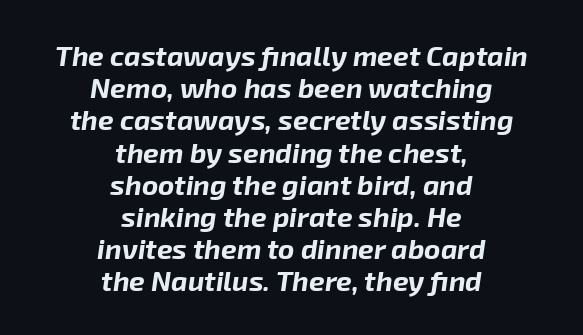
The image shows 28 px bold type, italic (leaning right); set centered, tight line spacing (1.15x), normal letter spacing, not underlined; low stroke contrast and a medium x-height.
